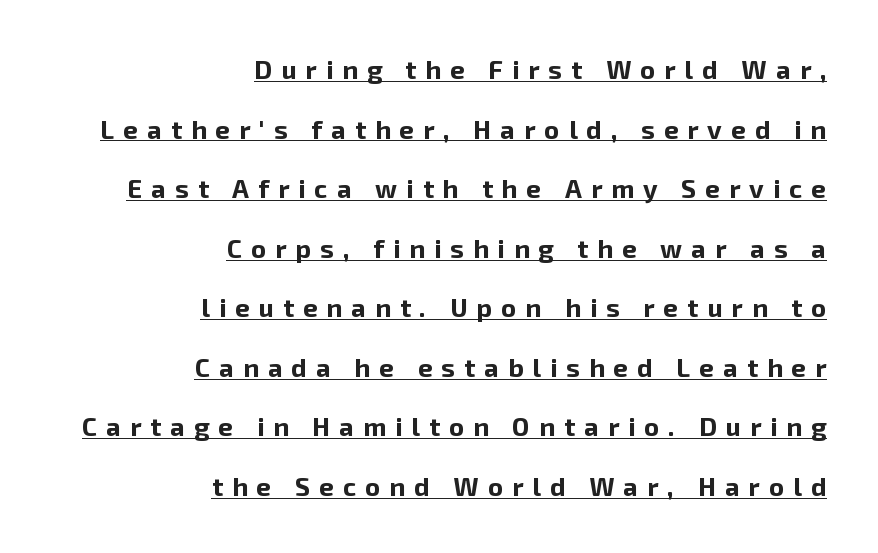
{"italic": "no", "bold": "yes", "underline": "yes", "align": "right", "line_spacing": "loose", "line_spacing_ratio": 2.29, "letter_spacing": "wide", "letter_spacing_em": 0.35, "glyph_px": 26}
